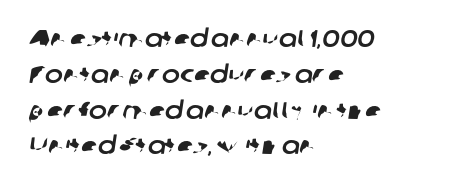
Q: Is the text underlined? A: No.
Q: How is the paragraph aligned? A: Left-aligned.
Q: Is the spacing between letters normal or unusually wide? A: Normal.
Q: Is the spacing between lines tight, normal or loose? A: Normal.
